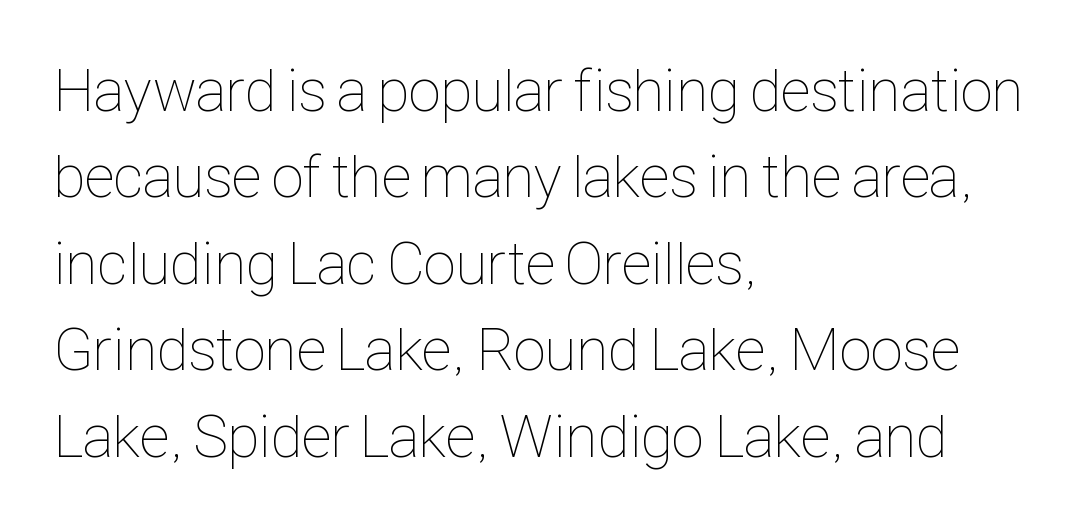
Is the block centered? No — it sits flush against the left margin. Any mark beneath the type? The region is blank. Varying glyph widths throughout — classic text-font behaviour. Regarding leading, the lines here are spaced in the standard way. Notice how the stems are strictly vertical — no italics here. Caption: face not bold, strokes unweighted.
